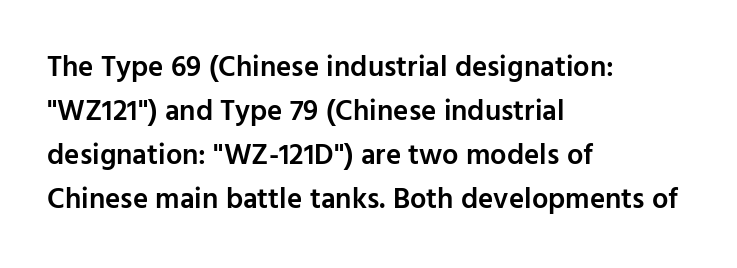
The image shows 29 px semibold sans-serif type, upright; set left-aligned, normal line spacing (1.52x), normal letter spacing, not underlined; low stroke contrast and a medium x-height.
